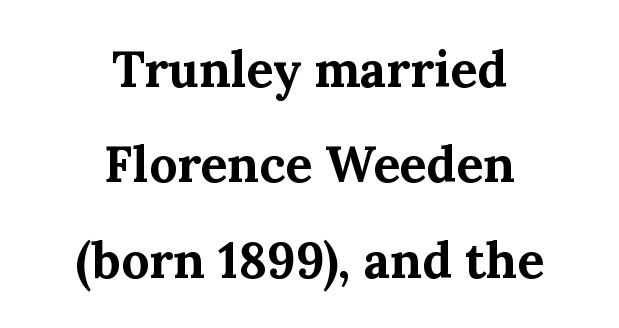
Q: Is the text bold? A: Yes.
Q: Is the text italic (slanted)? A: No, it is upright.
Q: Is the typeface a serif or a sans-serif typeface? A: Serif.
Q: Is the text underlined? A: No.
Q: How is the paragraph aligned? A: Centered.
Q: Is the spacing between letters normal or unusually wide? A: Normal.
Q: Is the spacing between lines tight, normal or loose? A: Loose.
Q: Width (condensed, normal, or wide)? A: Normal.
Q: Stroke contrast? A: Medium.
Q: x-height? A: Medium.
Q: Monospaced? A: No.
